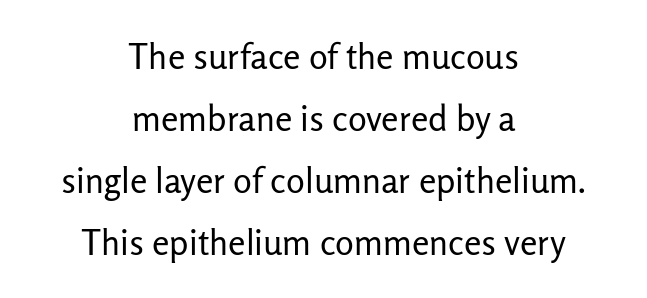
On a weight scale, this lands at 450 or below. Only glyphs here, with clear space below each row. Character widths vary here, with narrow letters taking less room than wide ones. Italic: no, the glyphs are upright roman.
